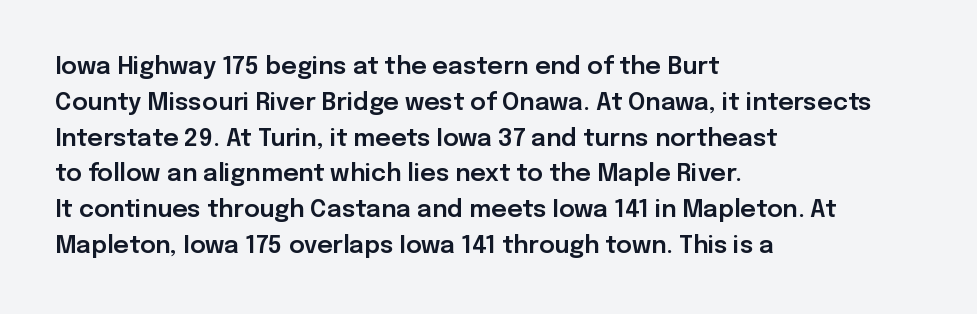
{"italic": "no", "underline": "no", "align": "left", "line_spacing": "normal", "line_spacing_ratio": 1.49, "letter_spacing": "normal", "letter_spacing_em": 0.0, "glyph_px": 24}
